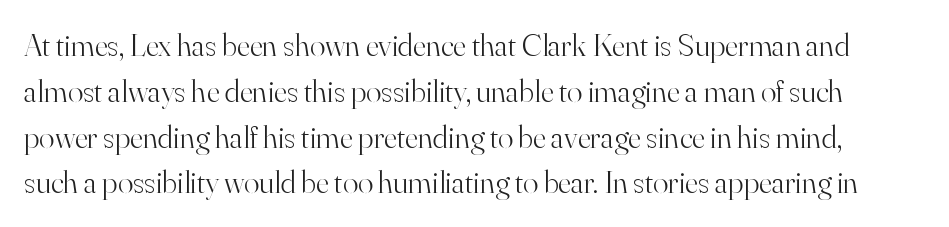
Examine the stroke ends and you'll spot serifs. Think of a printed novel: that variable character pitch is what you see here. A normal amount of white space separates one row of letters from the next. Glyph-to-glyph distance matches everyday printed text. No chunkiness to these letters — they're not bold. Beneath every word, the page is bare.
